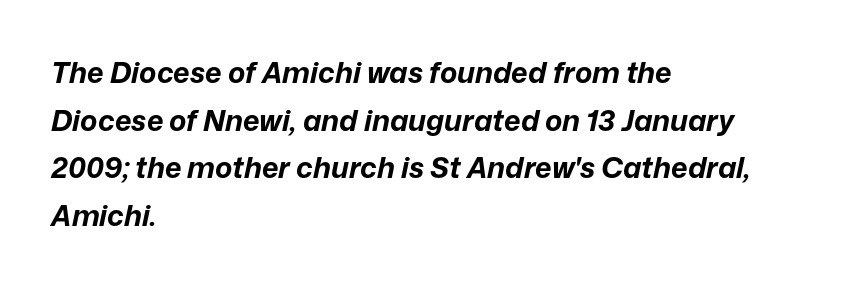
Q: Is the text bold? A: Yes.
Q: Is the text italic (slanted)? A: Yes, it leans right by about 12 degrees.
Q: Is the text underlined? A: No.
Q: How is the paragraph aligned? A: Left-aligned.
Q: Is the spacing between letters normal or unusually wide? A: Normal.
Q: Is the spacing between lines tight, normal or loose? A: Normal.
Q: Width (condensed, normal, or wide)? A: Normal.
Q: Stroke contrast? A: Low.
Q: x-height? A: Medium.
Q: Monospaced? A: No.
